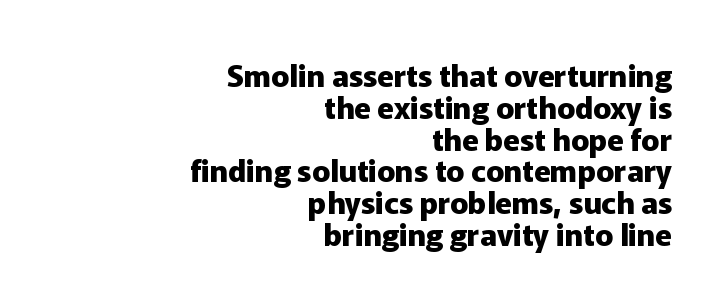
Q: Is the text bold? A: Yes.
Q: Is the text italic (slanted)? A: No, it is upright.
Q: Is the typeface a serif or a sans-serif typeface? A: Sans-serif.
Q: Is the text underlined? A: No.
Q: How is the paragraph aligned? A: Right-aligned.
Q: Is the spacing between letters normal or unusually wide? A: Normal.
Q: Is the spacing between lines tight, normal or loose? A: Tight.
Q: Width (condensed, normal, or wide)? A: Normal.
Q: Stroke contrast? A: Low.
Q: x-height? A: Medium.
Q: Monospaced? A: No.
